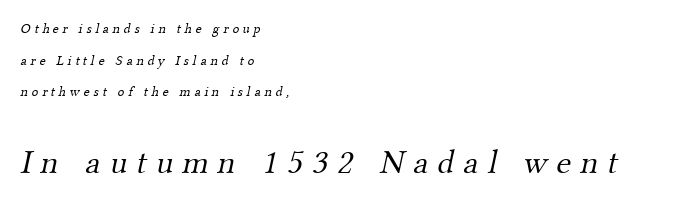
{"serif": "yes", "bold": "no", "weight": "light", "width": "normal", "stroke_contrast": "medium", "x_height": "small", "monospaced": "no", "underline": "no", "align": "left", "line_spacing": "loose", "line_spacing_ratio": 2.26, "letter_spacing": "wide", "letter_spacing_em": 0.27, "larger_block": "second", "size_ratio": 2.43, "glyph_px": 34}
